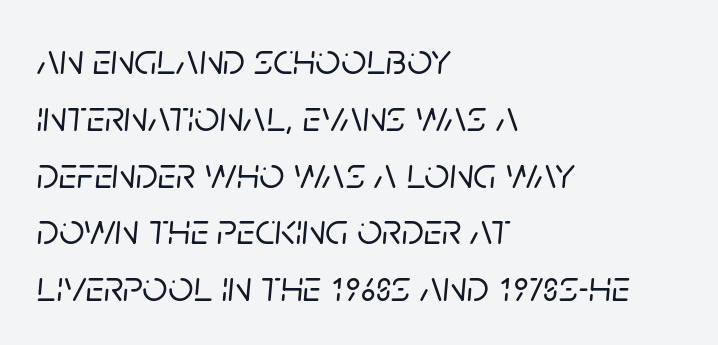
{"italic": "yes", "lean": "right", "slant_degrees": 5, "width": "normal", "stroke_contrast": "low", "x_height": "large", "monospaced": "no", "underline": "no", "align": "left", "line_spacing": "normal", "line_spacing_ratio": 1.29, "letter_spacing": "normal", "letter_spacing_em": 0.0, "glyph_px": 44}
